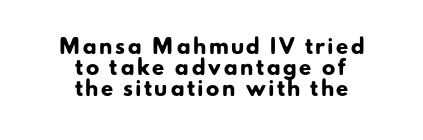
Q: Is the text bold? A: Yes.
Q: Is the text underlined? A: No.
Q: How is the paragraph aligned? A: Centered.
Q: Is the spacing between lines tight, normal or loose? A: Tight.
